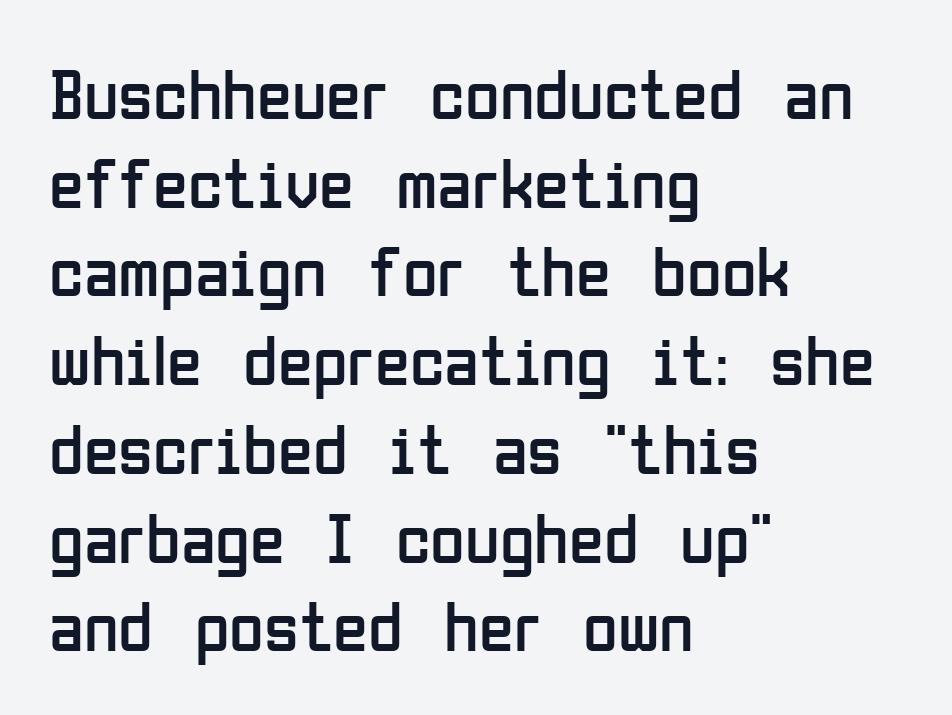
This sample uses an upright cut, with every glyph sitting square on the baseline. Think standard paragraph weight, or any step lighter than that. The tracking reads as untouched default to a designer's eye. The paragraph shown leans on its left margin. The gap between lines stays unmarked. If you measured baseline to baseline, you'd find a middling distance.
